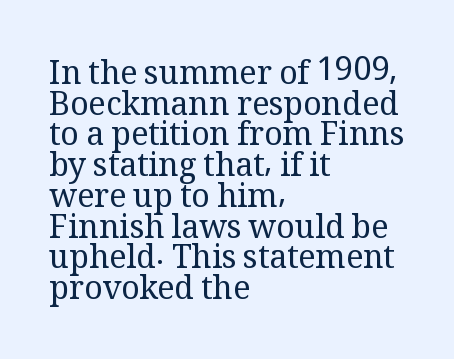
{"serif": "yes", "italic": "no", "bold": "no", "weight": "regular", "width": "normal", "stroke_contrast": "medium", "x_height": "medium", "monospaced": "no", "underline": "no", "align": "left", "line_spacing": "tight", "line_spacing_ratio": 0.96, "letter_spacing": "normal", "letter_spacing_em": 0.0, "glyph_px": 32}
